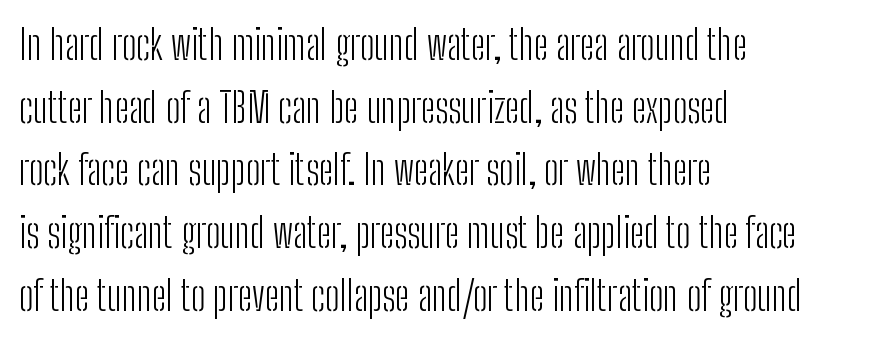
The image shows 41 px light, condensed sans-serif type, upright; set left-aligned, normal line spacing (1.53x), normal letter spacing, not underlined; low stroke contrast and a medium x-height.
